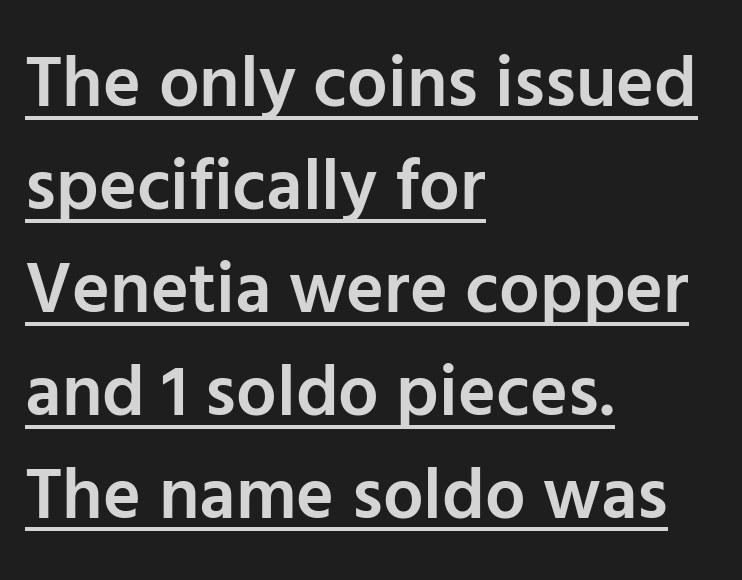
The image shows 72 px semibold sans-serif type, upright; set left-aligned, normal line spacing (1.43x), normal letter spacing, underlined; low stroke contrast and a medium x-height.
